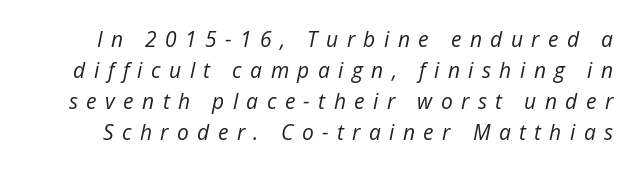
{"italic": "yes", "lean": "right", "slant_degrees": 12, "bold": "no", "underline": "no", "line_spacing": "normal", "line_spacing_ratio": 1.47, "letter_spacing": "wide", "letter_spacing_em": 0.4, "glyph_px": 21}
